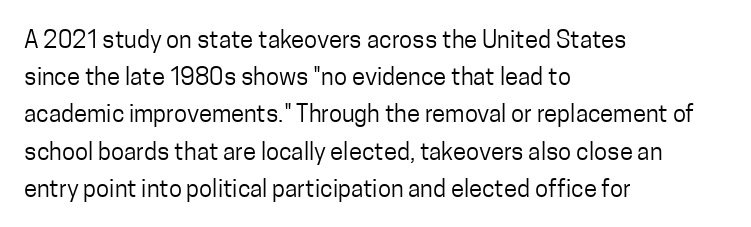
{"italic": "no", "bold": "no", "underline": "no", "align": "left", "line_spacing": "normal", "line_spacing_ratio": 1.55, "letter_spacing": "normal", "letter_spacing_em": 0.0, "glyph_px": 24}
